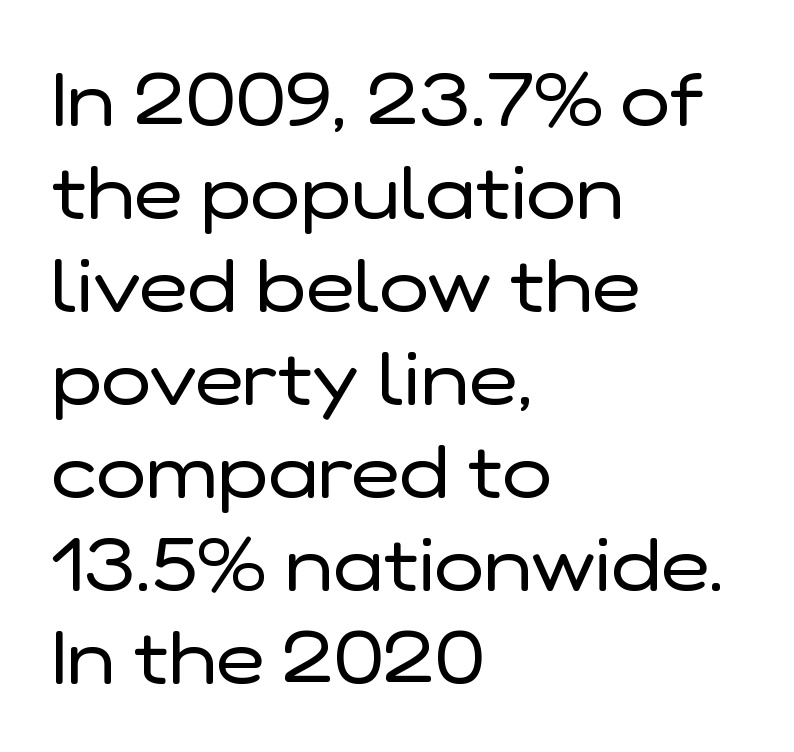
Q: Is the text bold? A: No.
Q: Is the text italic (slanted)? A: No, it is upright.
Q: Is the typeface a serif or a sans-serif typeface? A: Sans-serif.
Q: Is the text underlined? A: No.
Q: How is the paragraph aligned? A: Left-aligned.
Q: Is the spacing between letters normal or unusually wide? A: Normal.
Q: Width (condensed, normal, or wide)? A: Normal.
Q: Stroke contrast? A: Low.
Q: x-height? A: Medium.
Q: Monospaced? A: No.
